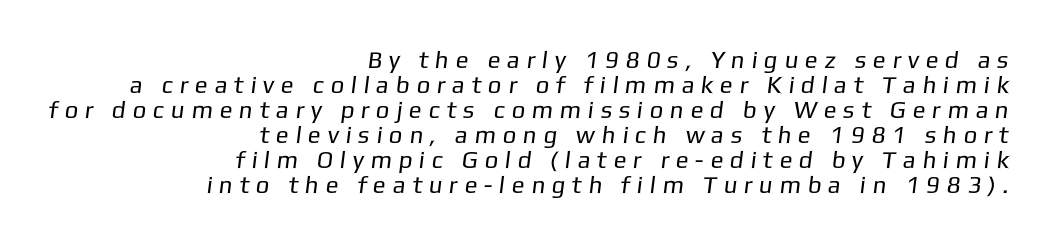
{"bold": "no", "underline": "no", "align": "right", "line_spacing": "tight", "line_spacing_ratio": 1.04, "letter_spacing": "wide", "letter_spacing_em": 0.28, "glyph_px": 24}
